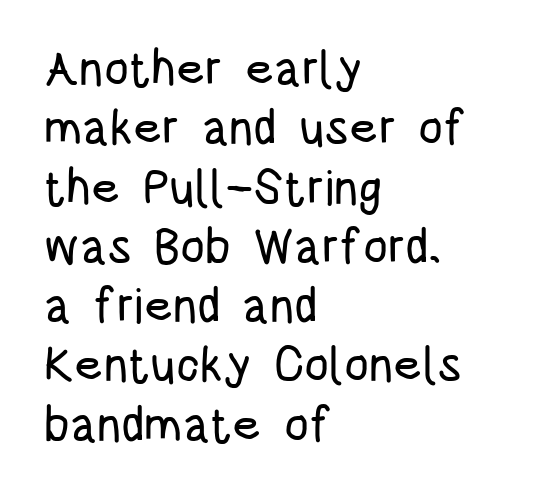
The image shows 49 px condensed sans-serif type, upright; set left-aligned, line spacing 1.21x, normal letter spacing, not underlined; low stroke contrast and a large x-height.
